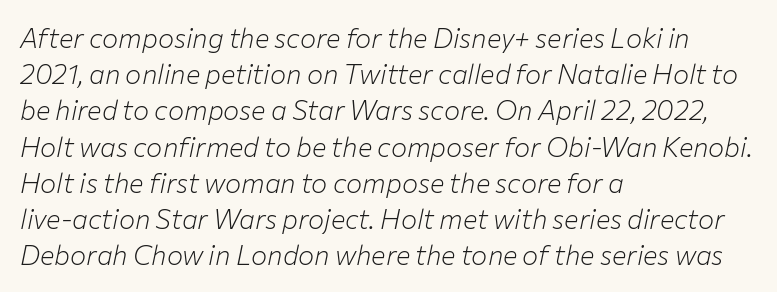
Q: Is the text bold? A: No.
Q: Is the text italic (slanted)? A: Yes, it leans right by about 12 degrees.
Q: Is the text underlined? A: No.
Q: How is the paragraph aligned? A: Left-aligned.
Q: Is the spacing between letters normal or unusually wide? A: Normal.
Q: Is the spacing between lines tight, normal or loose? A: Normal.
